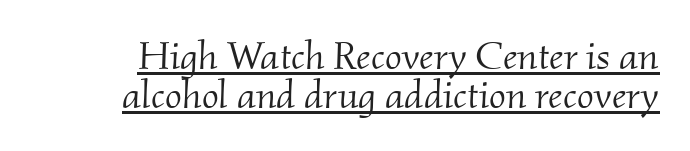
These characters rest on top of a visible drawn line. The rendering shows small feet on the letterforms — a serif design. Does the leading feel generous? Not at all — it's pinched. You could not count columns in this text — the font is proportionally spaced. Heaviness? Minimal to ordinary, like unemphasized prose.
